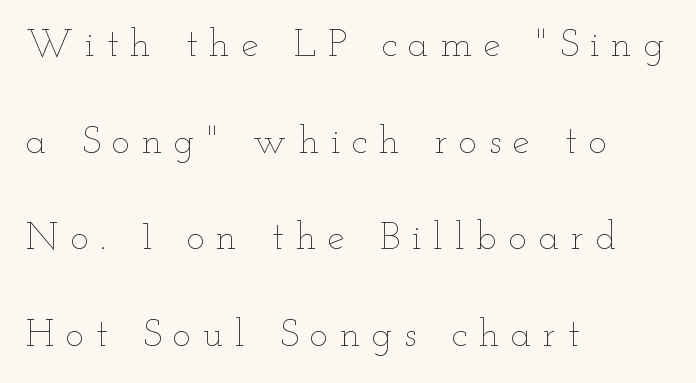
Q: Is the text bold? A: No.
Q: Is the text italic (slanted)? A: No, it is upright.
Q: Is the text underlined? A: No.
Q: How is the paragraph aligned? A: Left-aligned.
Q: Is the spacing between letters normal or unusually wide? A: Unusually wide.
Q: Is the spacing between lines tight, normal or loose? A: Loose.
Q: Width (condensed, normal, or wide)? A: Wide.
Q: Stroke contrast? A: Low.
Q: x-height? A: Small.
Q: Monospaced? A: No.
